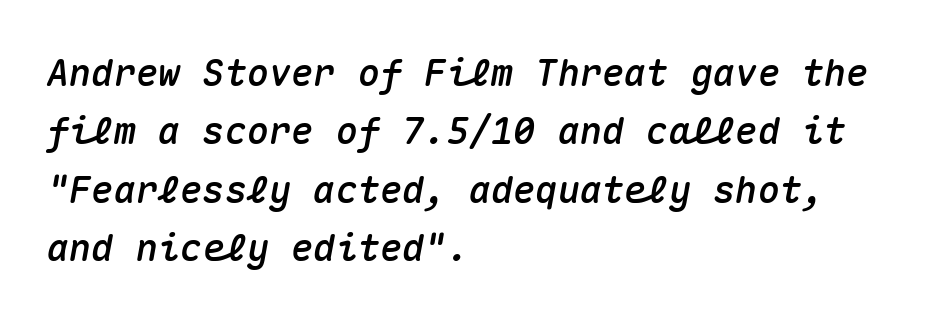
The image shows 37 px text type, italic (leaning right), monospaced; set left-aligned, normal line spacing (1.58x), normal letter spacing, not underlined; medium stroke contrast and a medium x-height.
